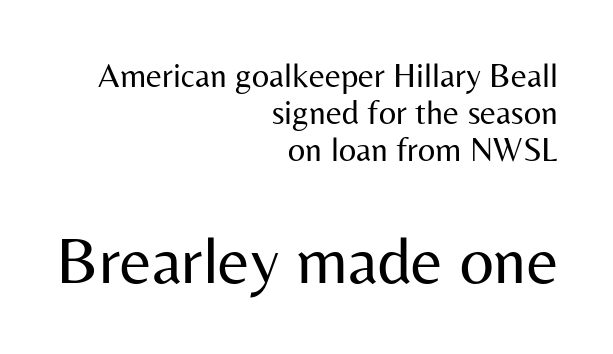
{"serif": "no", "italic": "no", "bold": "no", "weight": "regular", "width": "normal", "stroke_contrast": "medium", "x_height": "medium", "monospaced": "no", "underline": "no", "align": "right", "line_spacing": "tight", "line_spacing_ratio": 1.09, "letter_spacing": "normal", "letter_spacing_em": 0.0, "larger_block": "second", "size_ratio": 1.97, "glyph_px": 67}
